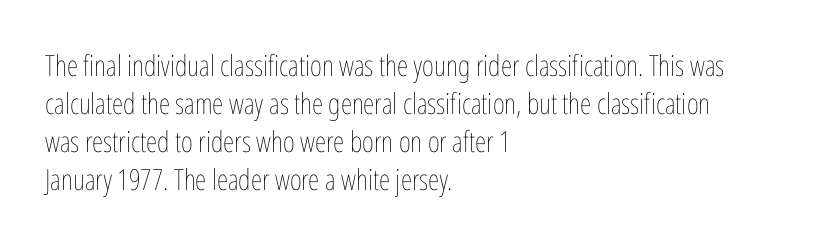
{"italic": "no", "bold": "no", "weight": "thin", "width": "condensed", "stroke_contrast": "low", "x_height": "medium", "monospaced": "no", "underline": "no", "align": "left", "line_spacing": "normal", "line_spacing_ratio": 1.31, "letter_spacing": "normal", "letter_spacing_em": 0.0, "glyph_px": 29}
